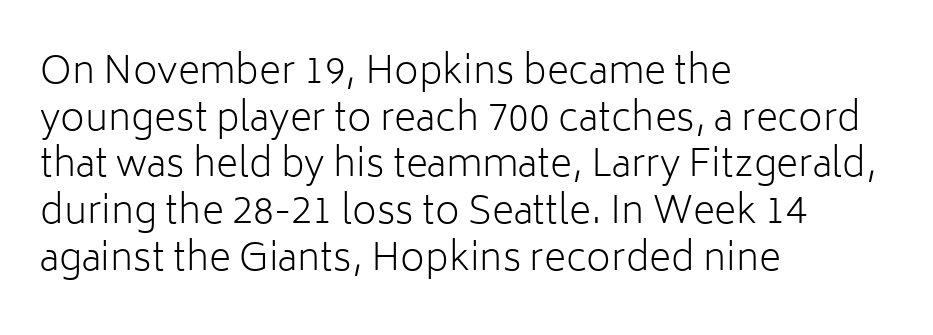
The image shows 38 px light sans-serif type, upright; set left-aligned, line spacing 1.23x, normal letter spacing, not underlined; low stroke contrast and a medium x-height.
